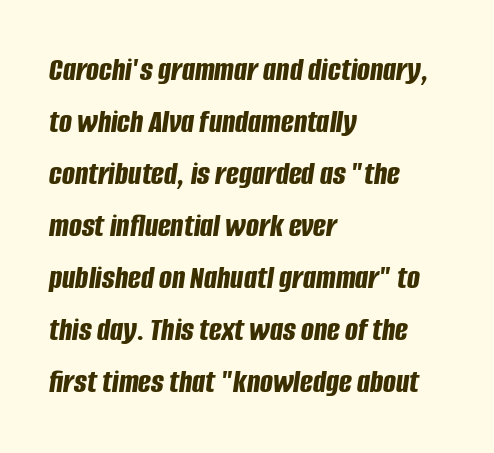
Q: Is the text bold? A: Yes.
Q: Is the text italic (slanted)? A: Yes, it leans right by about 8 degrees.
Q: Is the text underlined? A: No.
Q: How is the paragraph aligned? A: Left-aligned.
Q: Is the spacing between letters normal or unusually wide? A: Normal.
Q: Is the spacing between lines tight, normal or loose? A: Normal.
Q: Width (condensed, normal, or wide)? A: Condensed.
Q: Stroke contrast? A: Low.
Q: x-height? A: Large.
Q: Monospaced? A: No.
